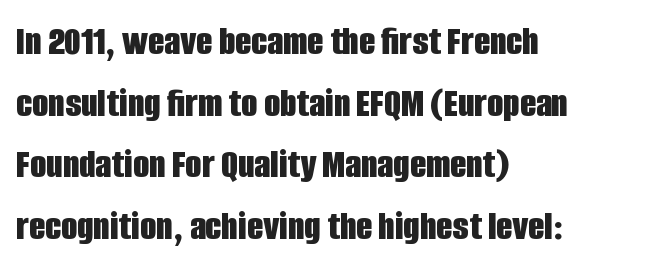
Q: Is the text bold? A: Yes.
Q: Is the text italic (slanted)? A: No, it is upright.
Q: Is the typeface a serif or a sans-serif typeface? A: Sans-serif.
Q: Is the text underlined? A: No.
Q: How is the paragraph aligned? A: Left-aligned.
Q: Is the spacing between letters normal or unusually wide? A: Normal.
Q: Is the spacing between lines tight, normal or loose? A: Normal.
Q: Width (condensed, normal, or wide)? A: Condensed.
Q: Stroke contrast? A: Low.
Q: x-height? A: Large.
Q: Monospaced? A: No.
